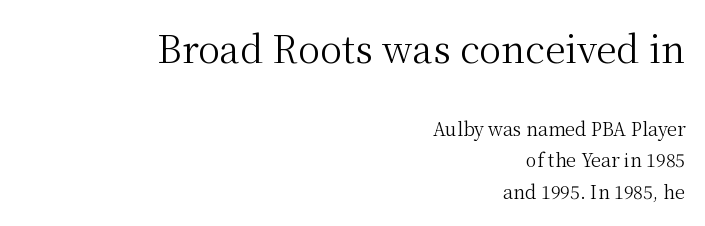
Q: Is the text bold? A: No.
Q: Is the text italic (slanted)? A: No, it is upright.
Q: Is the typeface a serif or a sans-serif typeface? A: Serif.
Q: Is the text underlined? A: No.
Q: How is the paragraph aligned? A: Right-aligned.
Q: Is the spacing between letters normal or unusually wide? A: Normal.
Q: Which block of text is set in a larger size, the first (top) or the second (bottom)? A: The first (top) one.
Q: Width (condensed, normal, or wide)? A: Normal.
Q: Stroke contrast? A: Medium.
Q: x-height? A: Medium.
Q: Monospaced? A: No.
